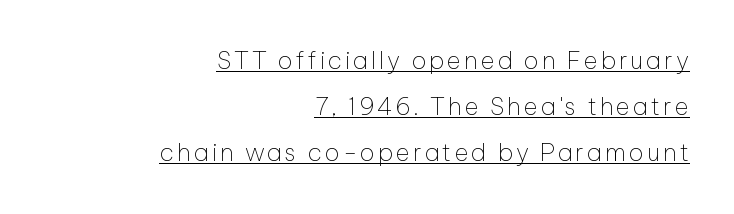
Q: Is the text bold? A: No.
Q: Is the text italic (slanted)? A: No, it is upright.
Q: Is the text underlined? A: Yes.
Q: How is the paragraph aligned? A: Right-aligned.
Q: Is the spacing between lines tight, normal or loose? A: Loose.
